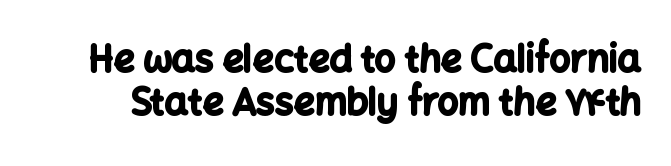
{"serif": "no", "italic": "no", "bold": "yes", "weight": "bold", "width": "normal", "stroke_contrast": "low", "x_height": "medium", "monospaced": "no", "underline": "no", "line_spacing_ratio": 1.17, "letter_spacing": "normal", "letter_spacing_em": 0.0, "glyph_px": 37}
